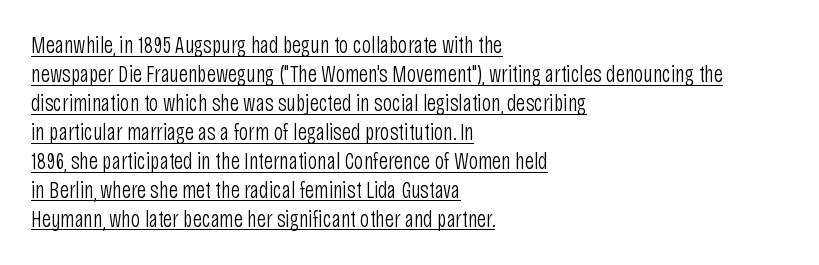
A roman cut, with each character standing at attention. The gaps between neighbouring characters are ordinary and unremarkable. These lines sit exactly where default settings would place them. Is the block centered? No — it sits flush against the left margin. Is the stroke heavy? The answer is a plain regular-or-lighter. A rule runs beneath these lines of type.
